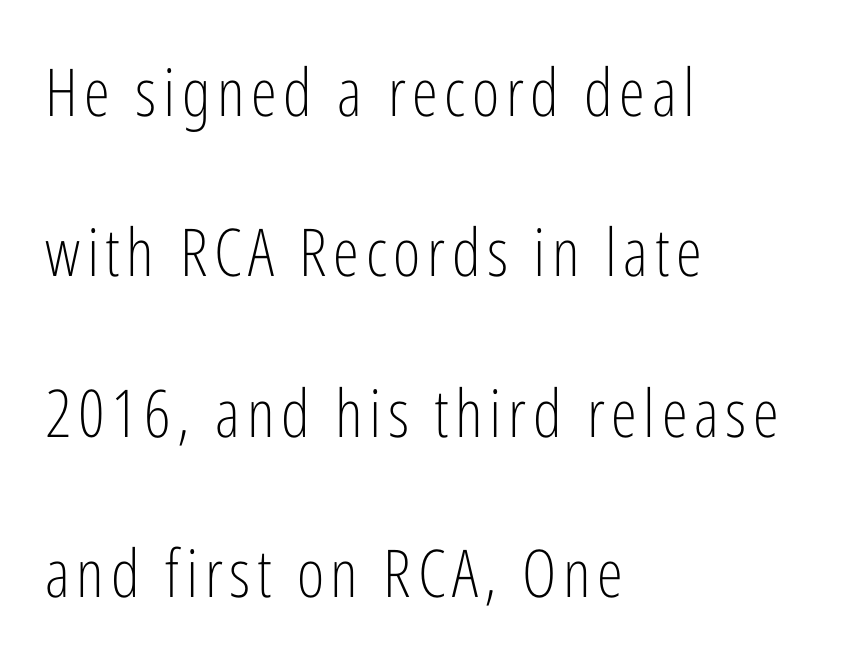
Is the block centered? No — it sits flush against the left margin. The space between consecutive lines is lavish. Unbolded letterforms with no extra heft. The rendering shows plain stroke endings on the letterforms — a sans-serif design. Nobody drew a line under any word here.
